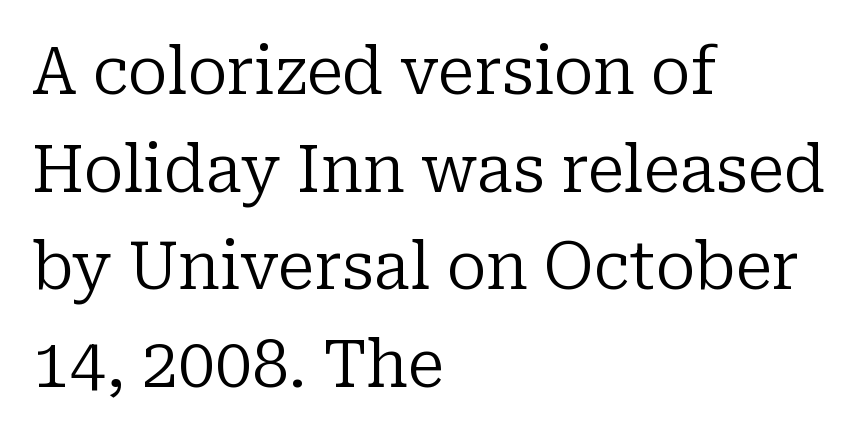
{"serif": "yes", "italic": "no", "bold": "no", "weight": "regular", "width": "normal", "stroke_contrast": "low", "x_height": "medium", "monospaced": "no", "underline": "no", "align": "left", "line_spacing": "normal", "line_spacing_ratio": 1.48, "letter_spacing": "normal", "letter_spacing_em": 0.0, "glyph_px": 66}
